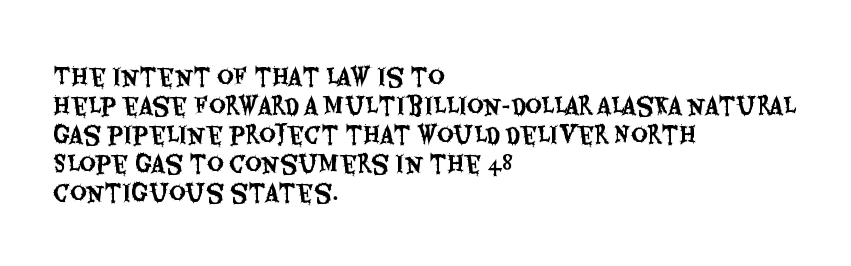
Q: Is the text italic (slanted)? A: No, it is upright.
Q: Is the text underlined? A: No.
Q: How is the paragraph aligned? A: Left-aligned.
Q: Is the spacing between letters normal or unusually wide? A: Normal.
Q: Is the spacing between lines tight, normal or loose? A: Normal.
